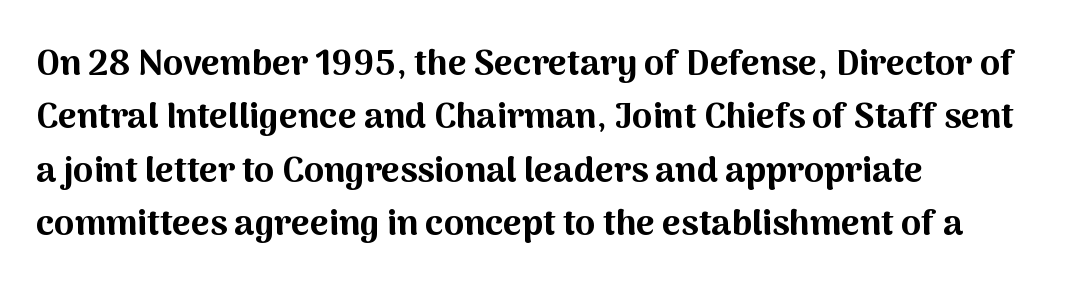
Q: Is the text bold? A: Yes.
Q: Is the text italic (slanted)? A: No, it is upright.
Q: Is the typeface a serif or a sans-serif typeface? A: Sans-serif.
Q: Is the text underlined? A: No.
Q: How is the paragraph aligned? A: Left-aligned.
Q: Is the spacing between letters normal or unusually wide? A: Normal.
Q: Is the spacing between lines tight, normal or loose? A: Normal.
Q: Width (condensed, normal, or wide)? A: Normal.
Q: Stroke contrast? A: Medium.
Q: x-height? A: Medium.
Q: Monospaced? A: No.
